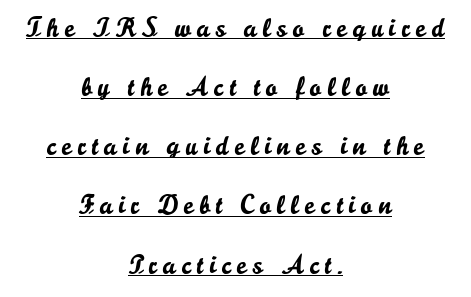
Tracking value appears strongly positive — letters spread wide. In designer terms, the underline attribute is active on this setting. These lines stack symmetrically, like a column narrowing and widening about its center.
